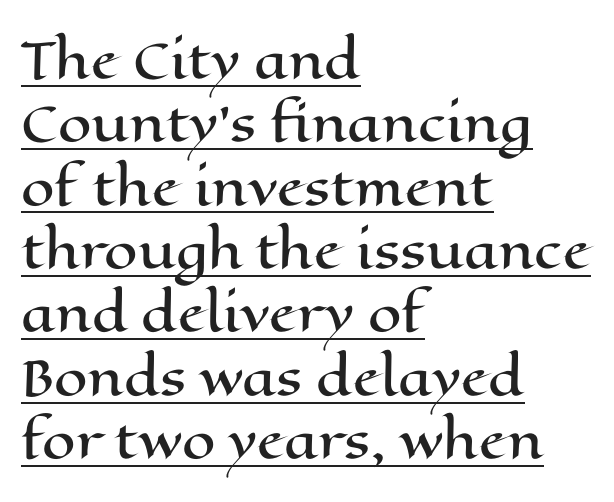
{"italic": "no", "width": "wide", "stroke_contrast": "high", "x_height": "medium", "monospaced": "no", "underline": "yes", "align": "left", "line_spacing": "normal", "line_spacing_ratio": 1.32, "letter_spacing": "normal", "letter_spacing_em": 0.0, "glyph_px": 48}
